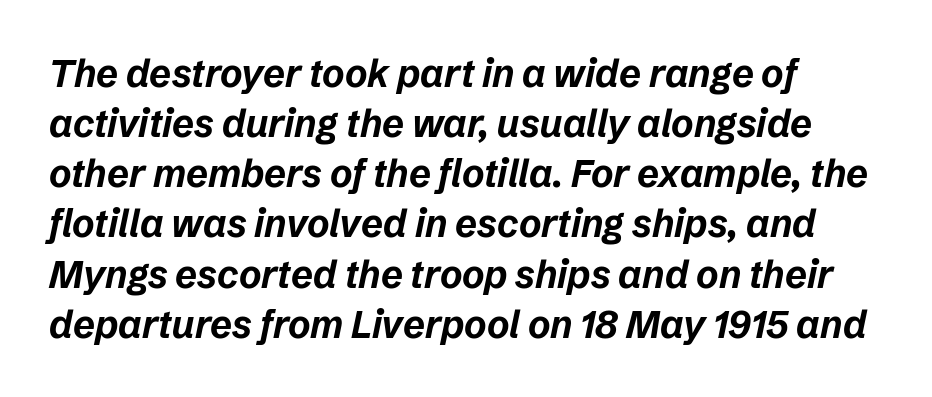
The image shows 38 px bold type, italic (leaning right); set left-aligned, normal line spacing (1.32x), normal letter spacing, not underlined; low stroke contrast and a medium x-height.
